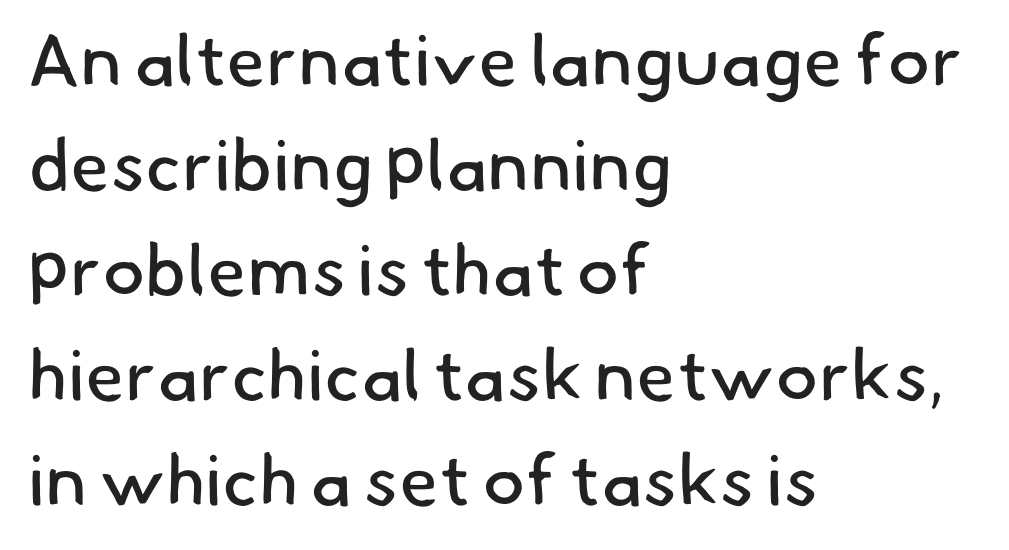
{"serif": "no", "bold": "no", "weight": "regular", "width": "normal", "stroke_contrast": "low", "x_height": "small", "monospaced": "no", "underline": "no", "align": "left", "line_spacing": "normal", "line_spacing_ratio": 1.46, "letter_spacing": "normal", "letter_spacing_em": 0.0, "glyph_px": 72}
